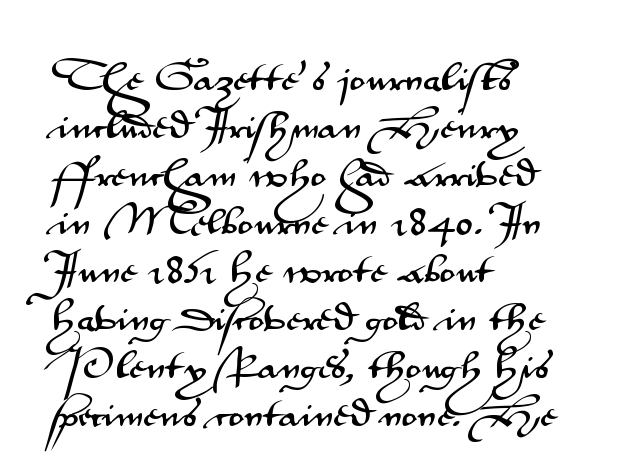
Q: Is the text italic (slanted)? A: Yes.
Q: Is the typeface a serif or a sans-serif typeface? A: Sans-serif.
Q: Is the text underlined? A: No.
Q: How is the paragraph aligned? A: Left-aligned.
Q: Is the spacing between letters normal or unusually wide? A: Normal.
Q: Is the spacing between lines tight, normal or loose? A: Normal.
Q: Width (condensed, normal, or wide)? A: Wide.
Q: Stroke contrast? A: Medium.
Q: x-height? A: Small.
Q: Monospaced? A: No.
